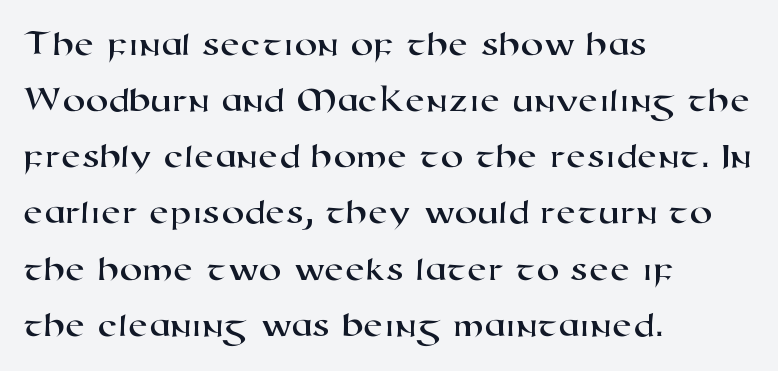
A bare baseline throughout the passage. In terms of letterform style, serifs are entirely absent. The letterforms sit shoulder to shoulder at normal distance. Is the block centered? No — it sits flush against the left margin. Character widths vary here, with narrow letters taking less room than wide ones. Regarding leading, the lines here are spaced in the standard way.
